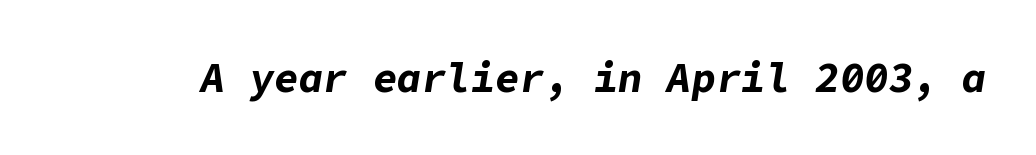
Look at the stroke-to-counter ratio: heavy, a bold. Beneath every word, the page is bare. The passage shown leans; its letterforms are oblique. A typesetter would call this zero additional tracking.
